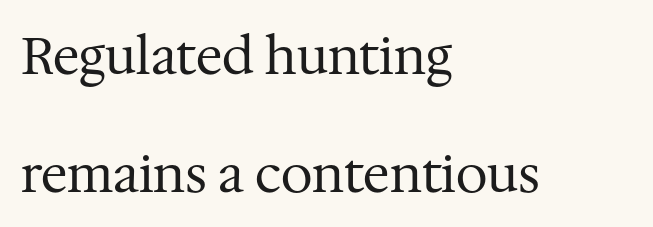
Q: Is the text bold? A: No.
Q: Is the text italic (slanted)? A: No, it is upright.
Q: Is the typeface a serif or a sans-serif typeface? A: Serif.
Q: Is the text underlined? A: No.
Q: How is the paragraph aligned? A: Left-aligned.
Q: Is the spacing between letters normal or unusually wide? A: Normal.
Q: Is the spacing between lines tight, normal or loose? A: Loose.
Q: Width (condensed, normal, or wide)? A: Normal.
Q: Stroke contrast? A: Medium.
Q: x-height? A: Medium.
Q: Monospaced? A: No.
